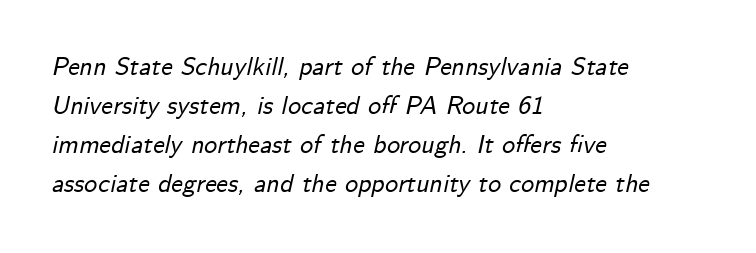
The space between consecutive lines is moderate. This rendering leaves character spacing at its baseline value. The specimen reads as italic at a glance. Line starts are locked; line ends wander.
